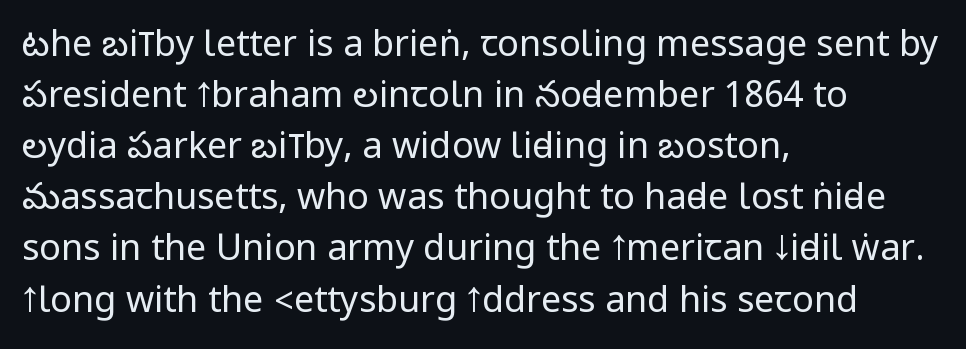
The typesetting does not lean heavy: it is not bold. Vertical strokes here are truly vertical. Teacher's note: observe the even left margin — that is flush-left alignment. Whoever set this chose a conventional vertical rhythm. No extra tracking has been applied to these lines.
